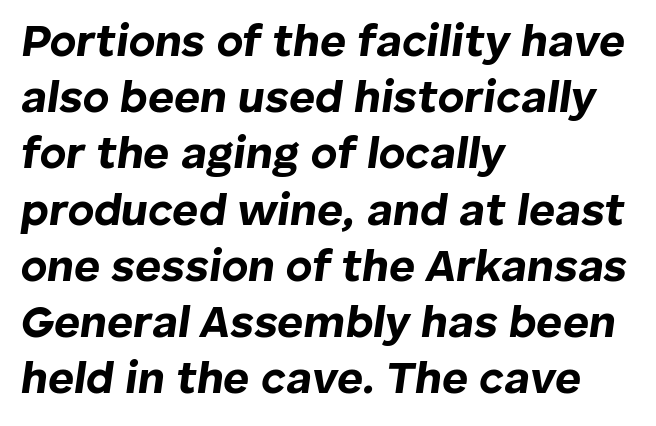
The image shows 45 px bold type, italic (leaning right); set left-aligned, normal line spacing (1.25x), normal letter spacing, not underlined; low stroke contrast and a medium x-height.
